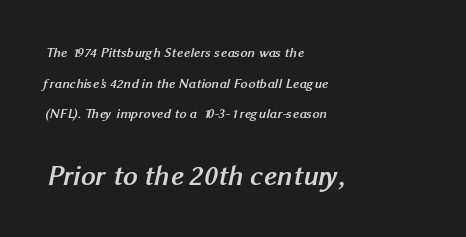
The glyphs in this specimen are sans serif. Which chunk is bigger? The second one — the bottom block dwarfs the top. Every row of glyphs begins at an identical x-position on the left. The characters look thick and weighty, a clear bold. Airy leading.
